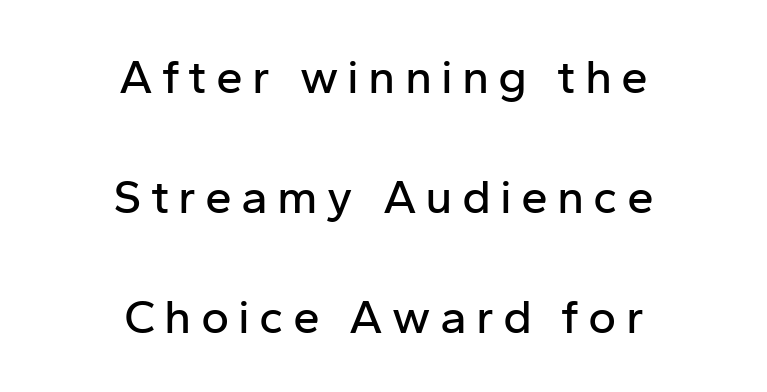
Q: Is the text italic (slanted)? A: No, it is upright.
Q: Is the typeface a serif or a sans-serif typeface? A: Sans-serif.
Q: Is the text underlined? A: No.
Q: How is the paragraph aligned? A: Centered.
Q: Is the spacing between lines tight, normal or loose? A: Loose.
Q: Width (condensed, normal, or wide)? A: Normal.
Q: Stroke contrast? A: Low.
Q: x-height? A: Medium.
Q: Monospaced? A: No.
